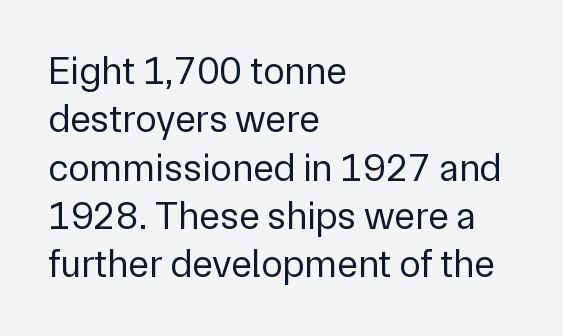
{"serif": "no", "italic": "no", "bold": "no", "weight": "regular", "width": "normal", "stroke_contrast": "low", "x_height": "medium", "monospaced": "no", "underline": "no", "align": "left", "line_spacing_ratio": 1.24, "letter_spacing": "normal", "letter_spacing_em": 0.0, "glyph_px": 39}
